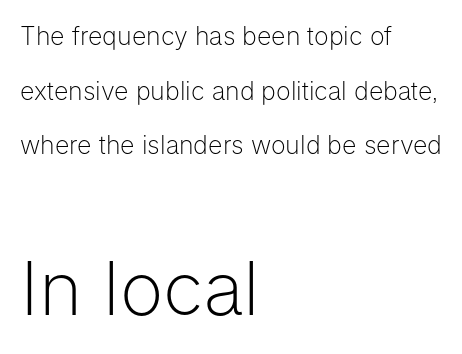
The image shows 74 px light sans-serif type, upright; set left-aligned, loose line spacing (2.19x), normal letter spacing, not underlined; the second (bottom) block is 2.96x larger; low stroke contrast and a medium x-height.
